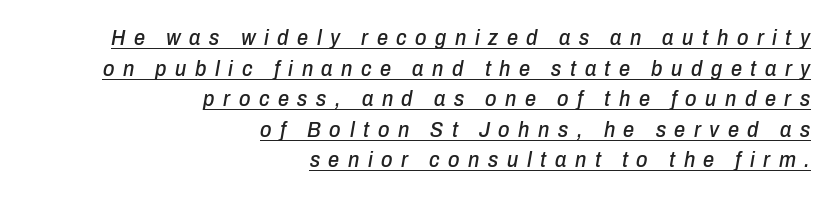
The image shows 22 px text type, italic (leaning right); set right-aligned, normal line spacing (1.39x), unusually wide letter spacing (+0.39 em), underlined.
